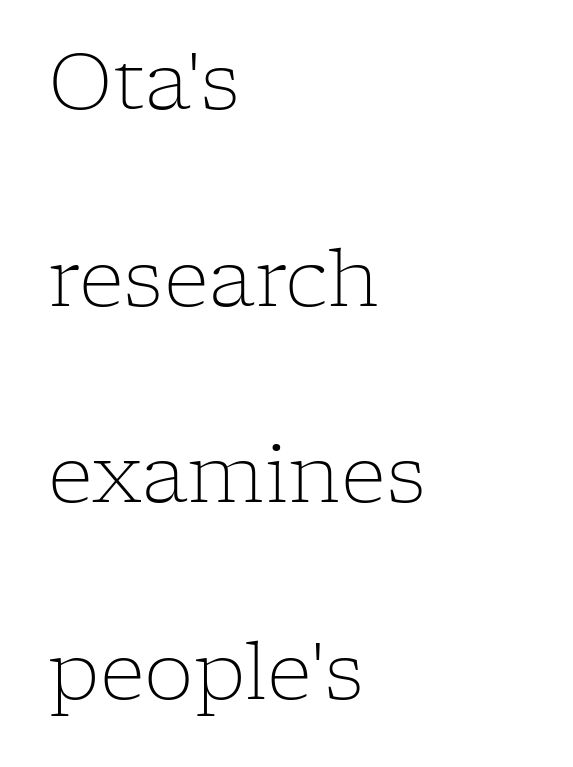
A typesetter would call this proportional, since set widths differ per character. Summary of vertical rhythm: relaxed, with wide interline spacing. Compared with a typical body face, this is equally light or lighter still. The rendering shows small feet on the letterforms — a serif design. The glyphs are unaccompanied by any horizontal stroke below them.
